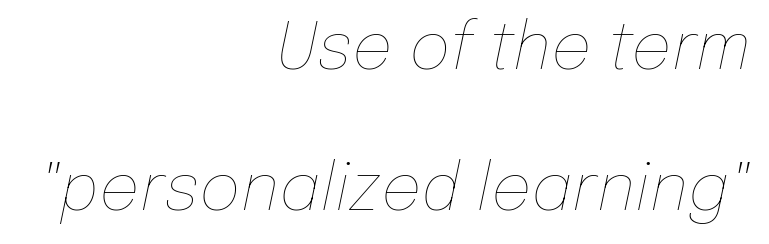
{"italic": "yes", "lean": "right", "slant_degrees": 12, "bold": "no", "weight": "thin", "width": "normal", "stroke_contrast": "low", "x_height": "medium", "monospaced": "no", "underline": "no", "align": "right", "line_spacing": "loose", "line_spacing_ratio": 2.2, "letter_spacing": "normal", "letter_spacing_em": 0.0, "glyph_px": 64}
